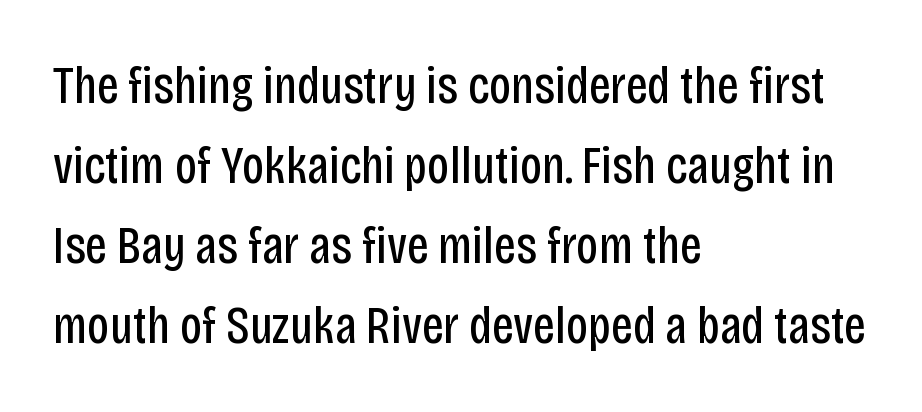
Q: Is the text bold? A: No.
Q: Is the text italic (slanted)? A: No, it is upright.
Q: Is the typeface a serif or a sans-serif typeface? A: Sans-serif.
Q: Is the text underlined? A: No.
Q: How is the paragraph aligned? A: Left-aligned.
Q: Is the spacing between letters normal or unusually wide? A: Normal.
Q: Is the spacing between lines tight, normal or loose? A: Normal.
Q: Width (condensed, normal, or wide)? A: Condensed.
Q: Stroke contrast? A: Low.
Q: x-height? A: Large.
Q: Monospaced? A: No.
